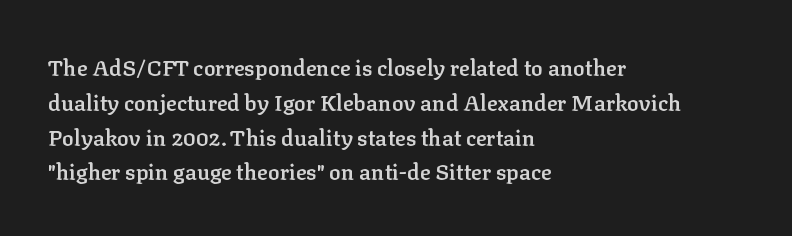
The image shows 22 px text type, upright; set left-aligned, normal line spacing (1.58x), normal letter spacing, not underlined.
